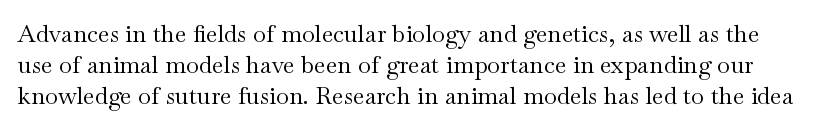
The image shows 24 px text type, upright; set normal line spacing (1.3x), normal letter spacing, not underlined.
